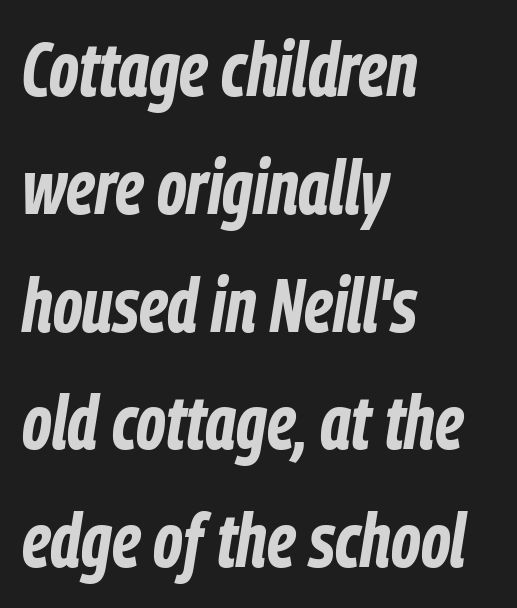
Q: Is the text bold? A: Yes.
Q: Is the text italic (slanted)? A: Yes, it leans right by about 9 degrees.
Q: Is the text underlined? A: No.
Q: How is the paragraph aligned? A: Left-aligned.
Q: Is the spacing between letters normal or unusually wide? A: Normal.
Q: Is the spacing between lines tight, normal or loose? A: Normal.
Q: Width (condensed, normal, or wide)? A: Condensed.
Q: Stroke contrast? A: Low.
Q: x-height? A: Medium.
Q: Monospaced? A: No.
